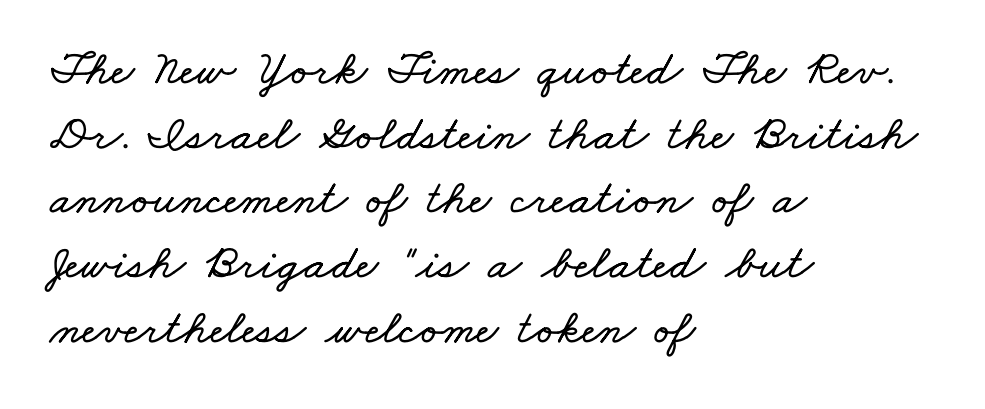
The image shows 49 px wide type; set left-aligned, normal line spacing (1.32x), normal letter spacing, not underlined; low stroke contrast and a small x-height.
